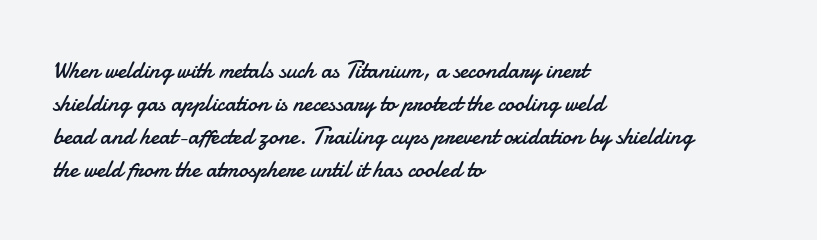
{"bold": "no", "underline": "no", "align": "left", "line_spacing": "normal", "line_spacing_ratio": 1.38, "letter_spacing": "normal", "letter_spacing_em": 0.0, "glyph_px": 24}
